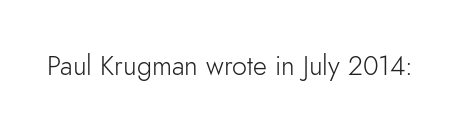
The image shows 27 px text type, upright; set normal letter spacing, not underlined.
